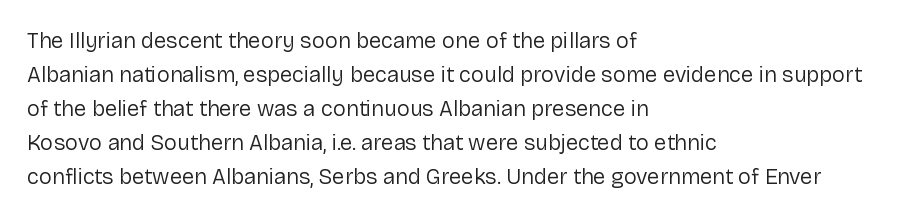
These lines stack with their left ends in a neat column. Any mark beneath the type? The region is blank. Short note: letters normally spaced. The type sits square on the baseline with zero lean.
